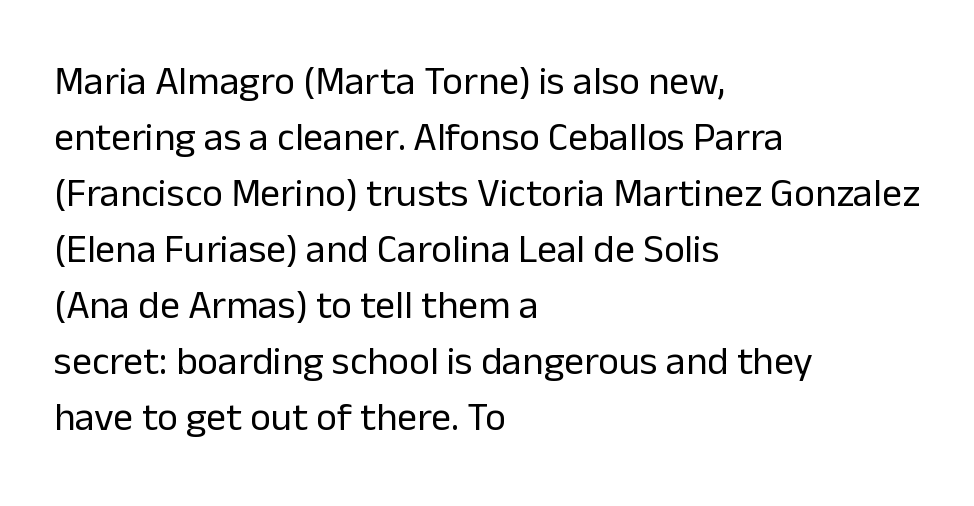
The image shows 40 px regular-weight sans-serif type, upright; set left-aligned, normal line spacing (1.4x), normal letter spacing, not underlined; low stroke contrast and a medium x-height.
